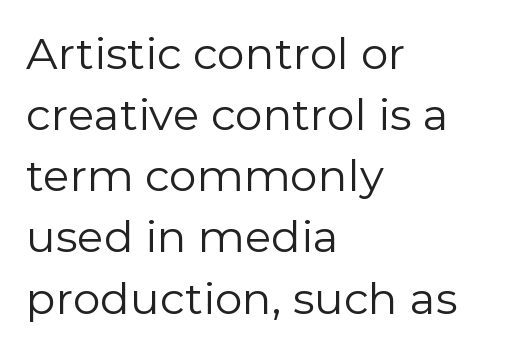
The image shows 44 px regular-weight sans-serif type, upright; set left-aligned, normal line spacing (1.39x), normal letter spacing, not underlined; low stroke contrast and a medium x-height.
